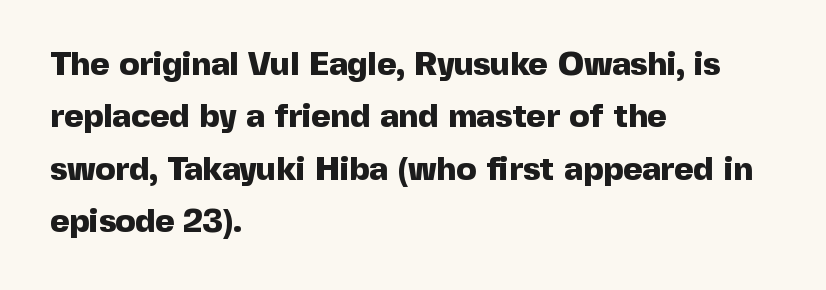
Q: Is the text bold? A: Yes.
Q: Is the text italic (slanted)? A: No, it is upright.
Q: Is the typeface a serif or a sans-serif typeface? A: Sans-serif.
Q: Is the text underlined? A: No.
Q: How is the paragraph aligned? A: Left-aligned.
Q: Is the spacing between letters normal or unusually wide? A: Normal.
Q: Is the spacing between lines tight, normal or loose? A: Normal.
Q: Width (condensed, normal, or wide)? A: Normal.
Q: x-height? A: Medium.
Q: Monospaced? A: No.
